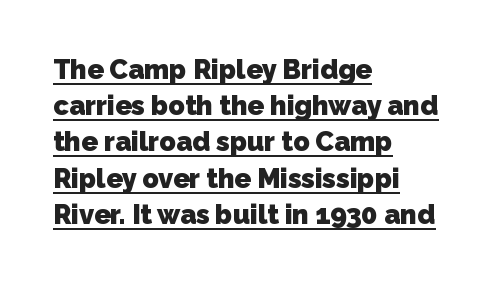
Q: Is the text bold? A: Yes.
Q: Is the text underlined? A: Yes.
Q: How is the paragraph aligned? A: Left-aligned.
Q: Is the spacing between letters normal or unusually wide? A: Normal.
Q: Is the spacing between lines tight, normal or loose? A: Normal.
